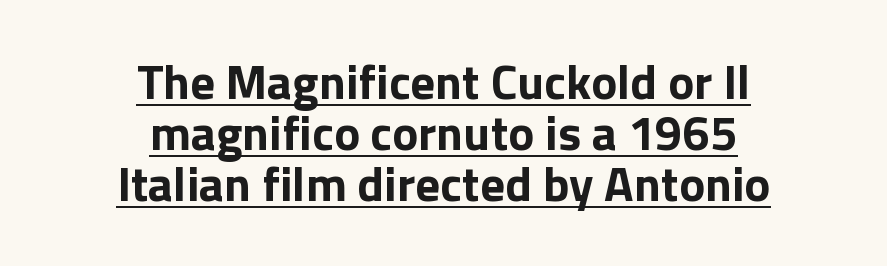
Q: Is the text bold? A: Yes.
Q: Is the text italic (slanted)? A: No, it is upright.
Q: Is the typeface a serif or a sans-serif typeface? A: Sans-serif.
Q: Is the text underlined? A: Yes.
Q: How is the paragraph aligned? A: Centered.
Q: Is the spacing between letters normal or unusually wide? A: Normal.
Q: Is the spacing between lines tight, normal or loose? A: Tight.
Q: Width (condensed, normal, or wide)? A: Normal.
Q: Stroke contrast? A: Low.
Q: x-height? A: Medium.
Q: Monospaced? A: No.
